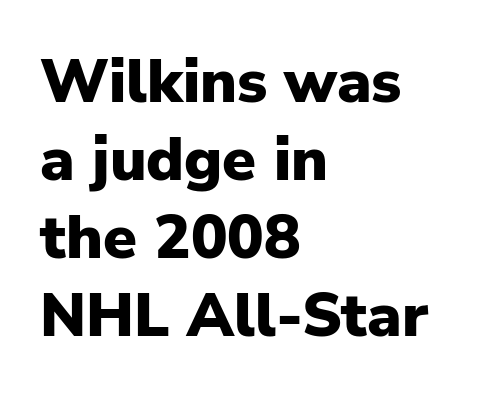
The image shows 61 px heavy sans-serif type, upright; set left-aligned, normal line spacing (1.28x), normal letter spacing, not underlined; low stroke contrast and a medium x-height.
